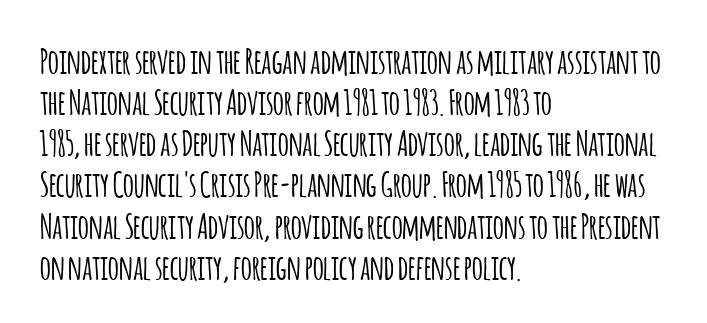
If you drew a ruler down the left edge, every line would touch it. Italic? Not at all — the glyphs are vertical. Note the varied advance widths — an 'i' is clearly narrower than an 'm'. The designer went with a sans here, leaving each stem footless. Short note: letters normally spaced.
